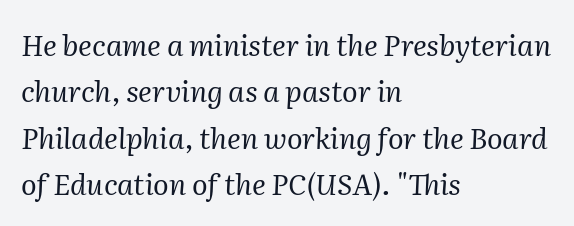
The image shows 29 px regular-weight serif type, italic (leaning right); set left-aligned, normal line spacing (1.6x), normal letter spacing, not underlined; medium stroke contrast and a medium x-height.
